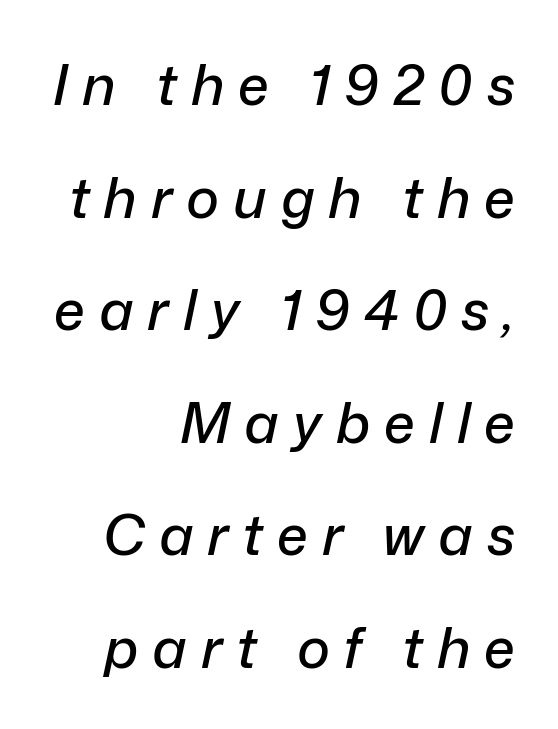
Q: Is the text italic (slanted)? A: Yes, it leans right by about 12 degrees.
Q: Is the text underlined? A: No.
Q: How is the paragraph aligned? A: Right-aligned.
Q: Is the spacing between letters normal or unusually wide? A: Unusually wide.
Q: Is the spacing between lines tight, normal or loose? A: Loose.
Q: Width (condensed, normal, or wide)? A: Normal.
Q: Stroke contrast? A: Low.
Q: x-height? A: Medium.
Q: Monospaced? A: No.
